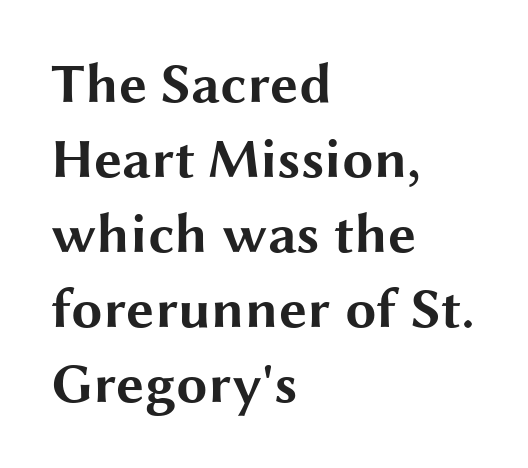
The image shows 56 px bold, wide sans-serif type, upright; set left-aligned, normal line spacing (1.34x), normal letter spacing, not underlined; medium stroke contrast and a medium x-height.
